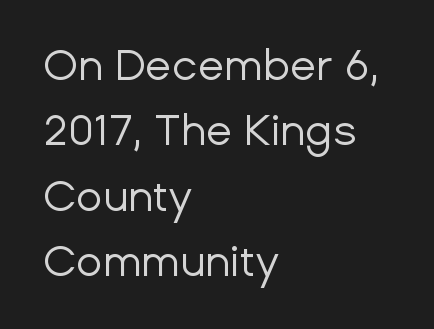
The image shows 43 px regular-weight sans-serif type, upright; set left-aligned, normal line spacing (1.52x), normal letter spacing, not underlined; low stroke contrast and a medium x-height.
